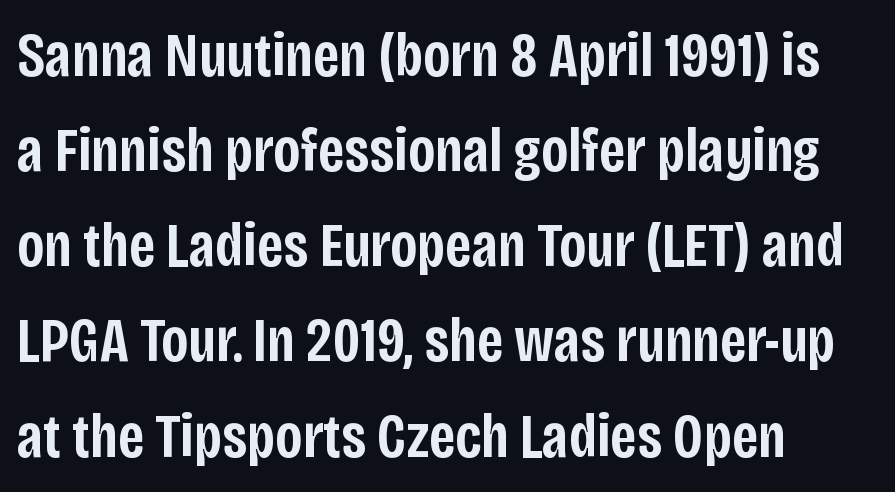
Q: Is the text bold? A: Semi-bold.
Q: Is the text italic (slanted)? A: No, it is upright.
Q: Is the typeface a serif or a sans-serif typeface? A: Sans-serif.
Q: Is the text underlined? A: No.
Q: How is the paragraph aligned? A: Left-aligned.
Q: Is the spacing between letters normal or unusually wide? A: Normal.
Q: Is the spacing between lines tight, normal or loose? A: Normal.
Q: Width (condensed, normal, or wide)? A: Condensed.
Q: Stroke contrast? A: Low.
Q: x-height? A: Large.
Q: Monospaced? A: No.
